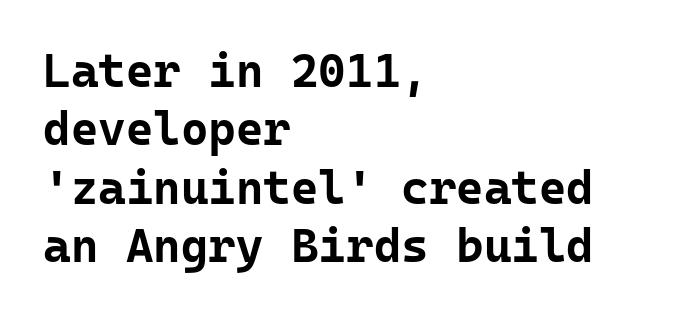
The image shows 47 px bold sans-serif type, upright, monospaced; set left-aligned, line spacing 1.24x, normal letter spacing, not underlined; low stroke contrast and a medium x-height.
